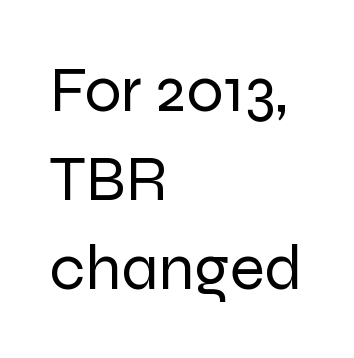
Nobody touched the tracking dial on this one. Is this a sans? Yes — the strokes have no serifs. The cut favours lightness, reaching ordinary text weight at its darkest. The typography opts for an upright posture over an oblique one. Typeset ragged right — the left edge is the straight one.
